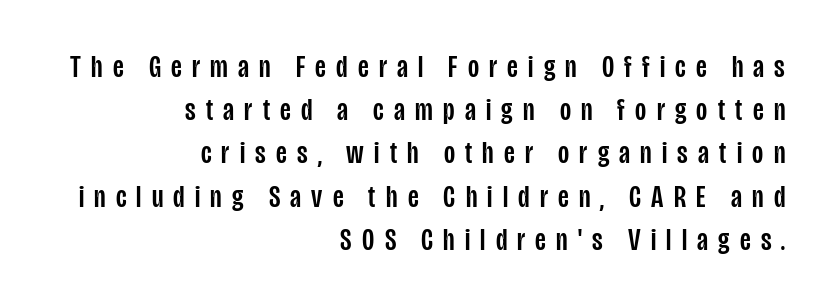
Q: Is the text italic (slanted)? A: No, it is upright.
Q: Is the typeface a serif or a sans-serif typeface? A: Sans-serif.
Q: Is the text underlined? A: No.
Q: How is the paragraph aligned? A: Right-aligned.
Q: Is the spacing between letters normal or unusually wide? A: Unusually wide.
Q: Is the spacing between lines tight, normal or loose? A: Normal.
Q: Width (condensed, normal, or wide)? A: Condensed.
Q: Stroke contrast? A: Low.
Q: x-height? A: Large.
Q: Monospaced? A: No.
